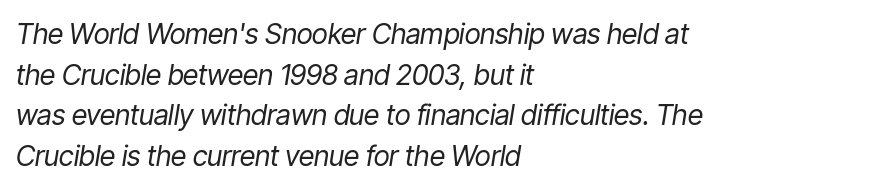
{"italic": "yes", "lean": "right", "slant_degrees": 9, "bold": "no", "weight": "regular", "width": "condensed", "stroke_contrast": "low", "x_height": "medium", "monospaced": "no", "underline": "no", "align": "left", "line_spacing": "normal", "line_spacing_ratio": 1.45, "letter_spacing": "normal", "letter_spacing_em": 0.0, "glyph_px": 28}
